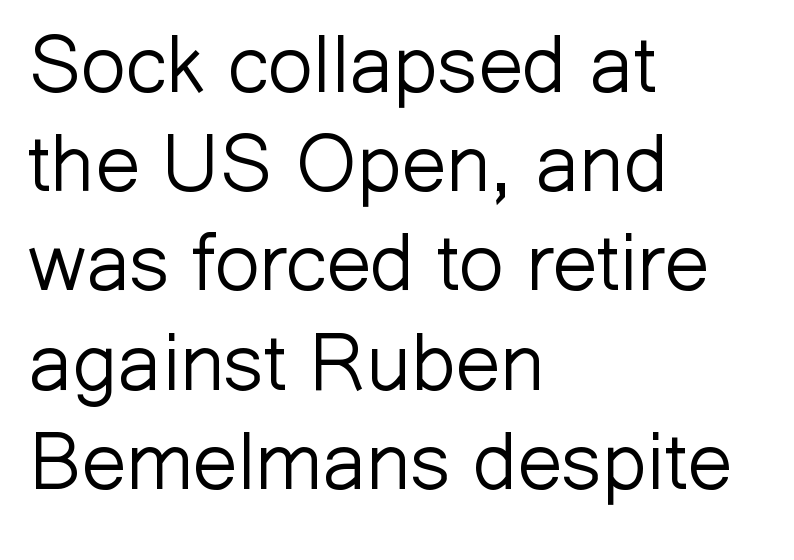
Q: Is the text bold? A: No.
Q: Is the text italic (slanted)? A: No, it is upright.
Q: Is the typeface a serif or a sans-serif typeface? A: Sans-serif.
Q: Is the text underlined? A: No.
Q: How is the paragraph aligned? A: Left-aligned.
Q: Is the spacing between letters normal or unusually wide? A: Normal.
Q: Width (condensed, normal, or wide)? A: Normal.
Q: Stroke contrast? A: Low.
Q: x-height? A: Medium.
Q: Monospaced? A: No.
